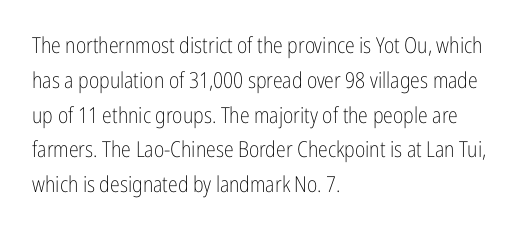
All the whitespace from short lines collects on the right. No extra tracking has been applied to these lines. Characters remain perfectly vertical along every line. The space beneath each line is pristine and unruled. Vertical stems look standard width or narrower in stroke.
